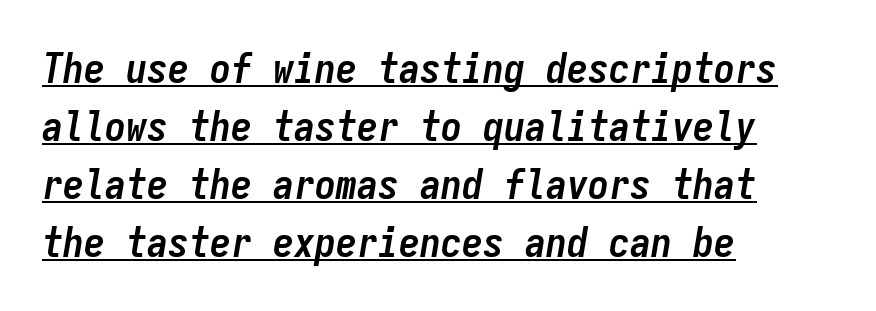
{"italic": "yes", "lean": "right", "slant_degrees": 9, "bold": "yes", "weight": "semibold", "width": "condensed", "stroke_contrast": "low", "x_height": "medium", "monospaced": "yes", "underline": "yes", "align": "left", "line_spacing": "normal", "line_spacing_ratio": 1.38, "letter_spacing": "normal", "letter_spacing_em": 0.0, "glyph_px": 42}
